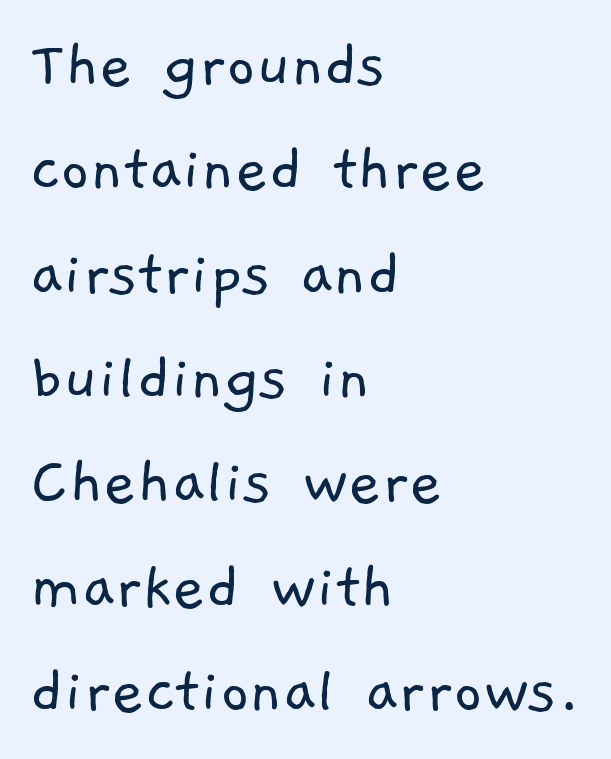
Q: Is the text bold? A: No.
Q: Is the typeface a serif or a sans-serif typeface? A: Sans-serif.
Q: Is the text underlined? A: No.
Q: How is the paragraph aligned? A: Left-aligned.
Q: Is the spacing between letters normal or unusually wide? A: Normal.
Q: Is the spacing between lines tight, normal or loose? A: Normal.
Q: Width (condensed, normal, or wide)? A: Normal.
Q: Stroke contrast? A: Low.
Q: x-height? A: Medium.
Q: Monospaced? A: No.
